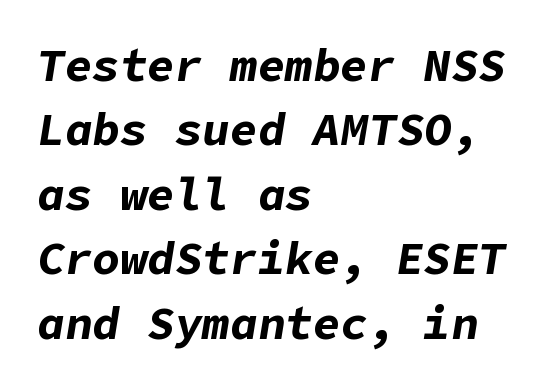
The image shows 46 px bold type, italic (leaning right); set left-aligned, normal line spacing (1.4x), normal letter spacing, not underlined; low stroke contrast and a medium x-height.
